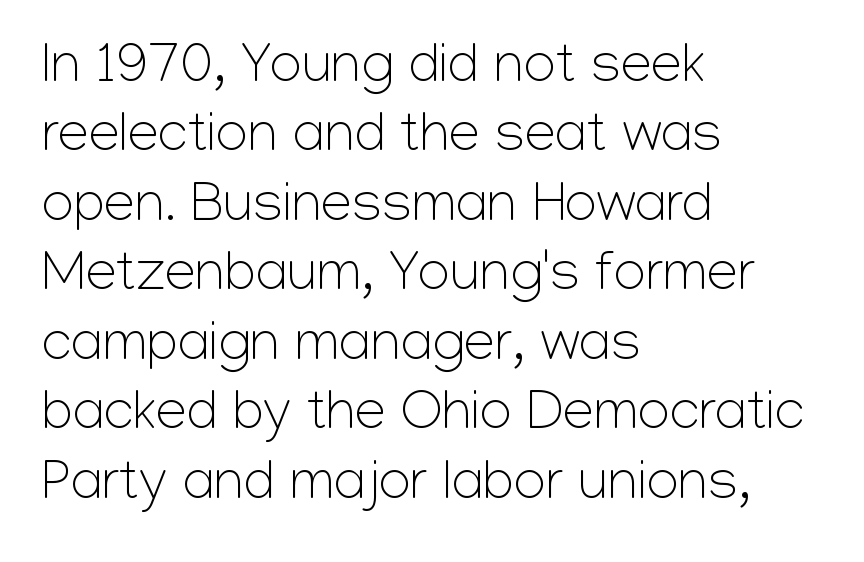
The image shows 56 px light sans-serif type, upright; set left-aligned, line spacing 1.24x, normal letter spacing, not underlined; low stroke contrast and a medium x-height.
